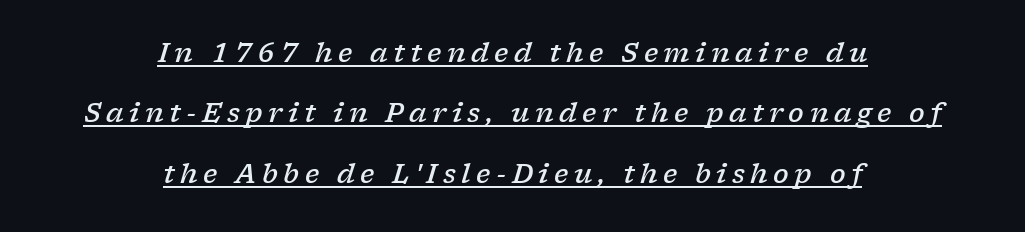
A continuous stroke trails under the words, as in a hyperlink. These lines were composed using italics. Neither beginnings nor endings align; midpoints do. The rendering uses a semibold face; strokes are thickened but not to full bold. A great deal of white space separates one row of letters from the next.
